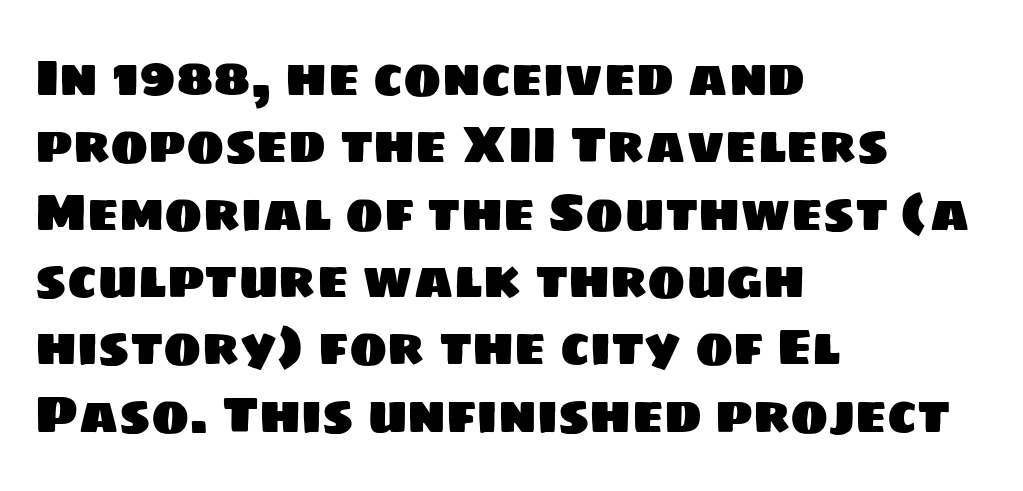
Words appear dense and cohesive because spacing is normal. The face used here is proportionally spaced, like ordinary book or web type. One glance says typical: line gaps are just what's usual. The rag falls on the right side of this text block. Descender tails drop into unmarked territory.
